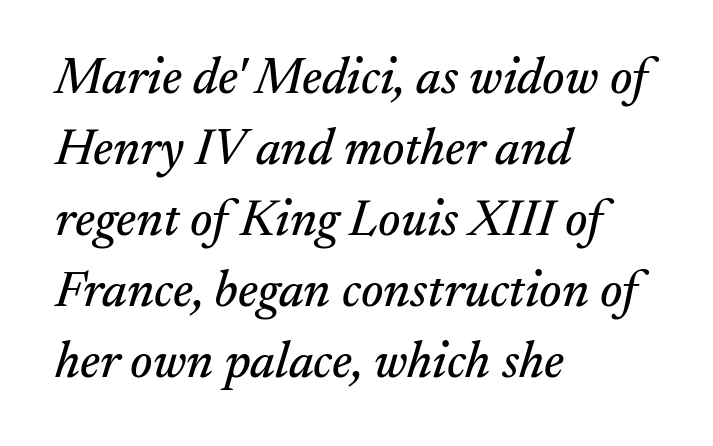
The image shows 51 px serif type, italic (leaning right); set left-aligned, normal line spacing (1.39x), normal letter spacing, not underlined; medium stroke contrast and a small x-height.
